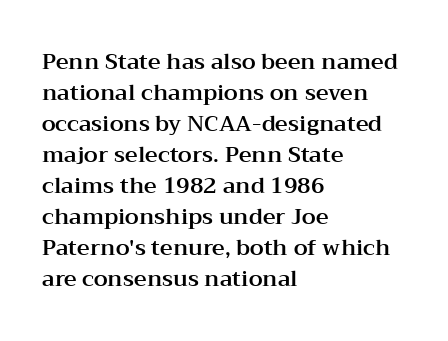
{"italic": "no", "underline": "no", "align": "left", "line_spacing": "normal", "line_spacing_ratio": 1.41, "letter_spacing": "normal", "letter_spacing_em": 0.0, "glyph_px": 22}
